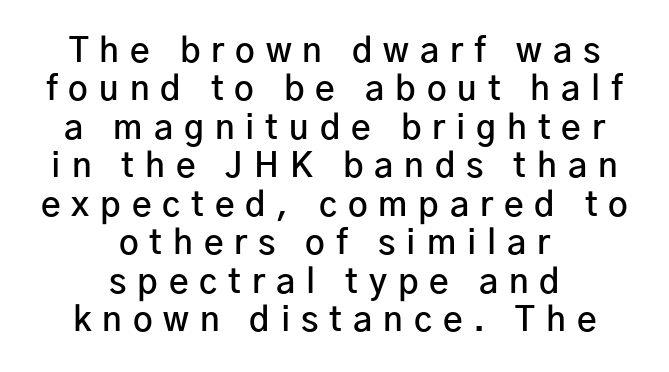
Q: Is the text bold? A: Semi-bold.
Q: Is the text italic (slanted)? A: No, it is upright.
Q: Is the typeface a serif or a sans-serif typeface? A: Sans-serif.
Q: Is the text underlined? A: No.
Q: How is the paragraph aligned? A: Centered.
Q: Is the spacing between letters normal or unusually wide? A: Unusually wide.
Q: Is the spacing between lines tight, normal or loose? A: Tight.
Q: Width (condensed, normal, or wide)? A: Normal.
Q: Stroke contrast? A: Low.
Q: x-height? A: Medium.
Q: Monospaced? A: No.
